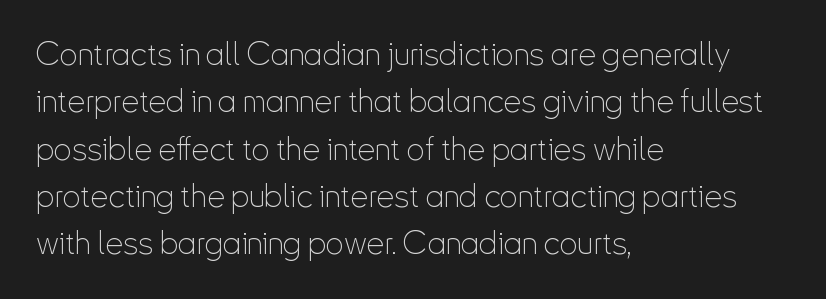
The image shows 32 px thin, condensed sans-serif type, upright; set left-aligned, normal line spacing (1.48x), normal letter spacing, not underlined; low stroke contrast and a small x-height.
